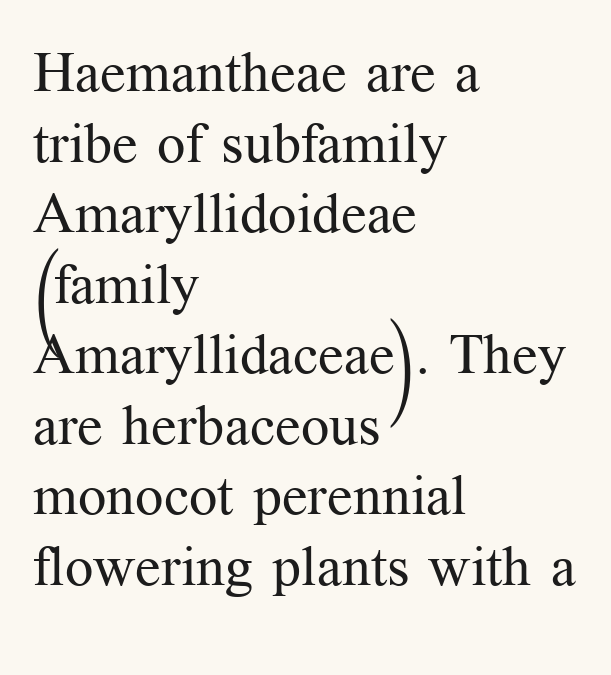
Q: Is the text bold? A: No.
Q: Is the text italic (slanted)? A: No, it is upright.
Q: Is the typeface a serif or a sans-serif typeface? A: Serif.
Q: Is the text underlined? A: No.
Q: How is the paragraph aligned? A: Left-aligned.
Q: Is the spacing between letters normal or unusually wide? A: Normal.
Q: Is the spacing between lines tight, normal or loose? A: Normal.
Q: Width (condensed, normal, or wide)? A: Normal.
Q: Stroke contrast? A: Medium.
Q: x-height? A: Medium.
Q: Monospaced? A: No.
